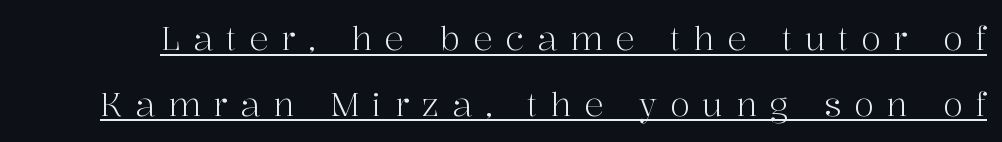
{"serif": "yes", "italic": "no", "bold": "no", "weight": "light", "width": "normal", "stroke_contrast": "high", "x_height": "medium", "monospaced": "no", "underline": "yes", "line_spacing": "loose", "line_spacing_ratio": 2.05, "letter_spacing": "wide", "letter_spacing_em": 0.4, "glyph_px": 32}
